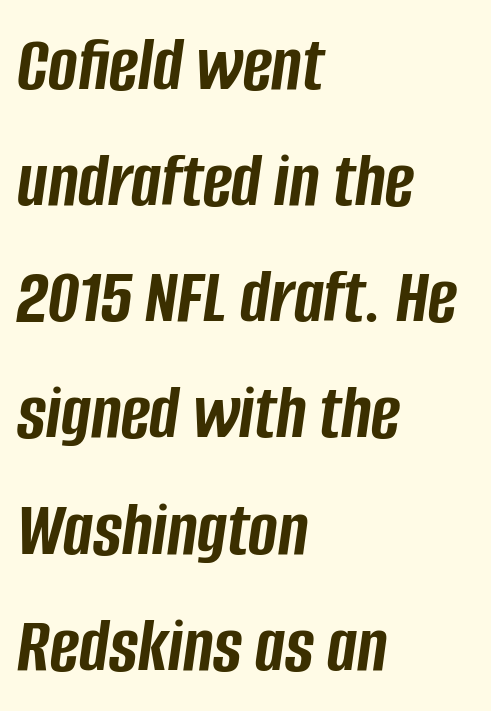
{"italic": "yes", "lean": "right", "slant_degrees": 8, "bold": "yes", "weight": "semibold", "width": "condensed", "stroke_contrast": "low", "x_height": "large", "monospaced": "no", "underline": "no", "align": "left", "line_spacing": "normal", "line_spacing_ratio": 1.47, "letter_spacing": "normal", "letter_spacing_em": 0.0, "glyph_px": 79}
